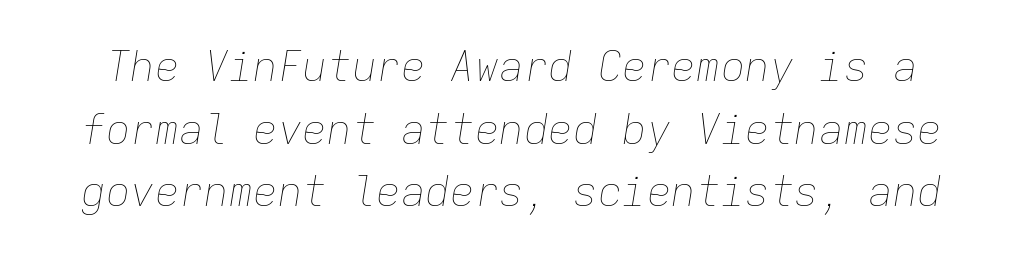
The font is comparable to plain body text, perhaps lighter. Quick note: underline off. Looks like terminal output: every glyph gets an equal slot. There's an unmistakable incline to the writing here. The passage shown has conventional tracking throughout. What's the leading like? Ordinary, nothing unusual.
